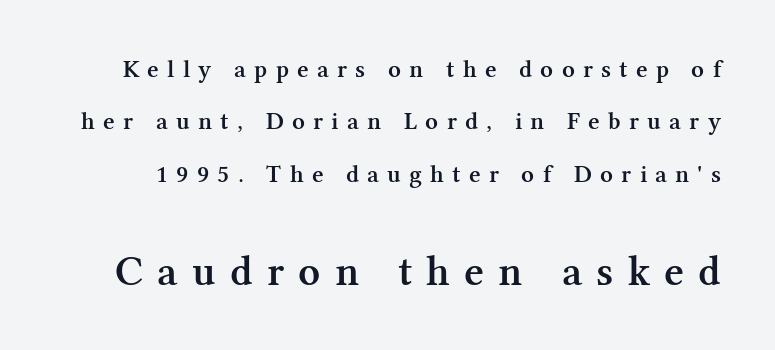
Q: Is the text bold? A: Semi-bold.
Q: Is the text italic (slanted)? A: No, it is upright.
Q: Is the typeface a serif or a sans-serif typeface? A: Serif.
Q: Is the text underlined? A: No.
Q: Is the spacing between letters normal or unusually wide? A: Unusually wide.
Q: Is the spacing between lines tight, normal or loose? A: Loose.
Q: Which block of text is set in a larger size, the first (top) or the second (bottom)? A: The second (bottom) one.
Q: Width (condensed, normal, or wide)? A: Normal.
Q: Stroke contrast? A: Medium.
Q: x-height? A: Medium.
Q: Monospaced? A: No.
